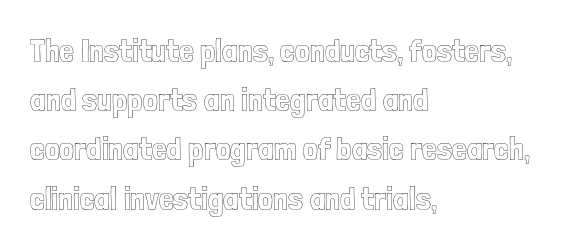
{"italic": "no", "width": "condensed", "x_height": "medium", "monospaced": "no", "underline": "no", "align": "left", "line_spacing": "normal", "line_spacing_ratio": 1.49, "letter_spacing": "normal", "letter_spacing_em": 0.0, "glyph_px": 33}
